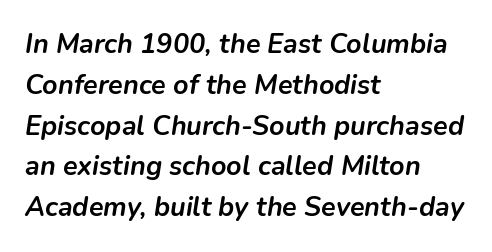
The image shows 27 px bold type, italic (leaning right); set left-aligned, normal line spacing (1.51x), normal letter spacing, not underlined.
